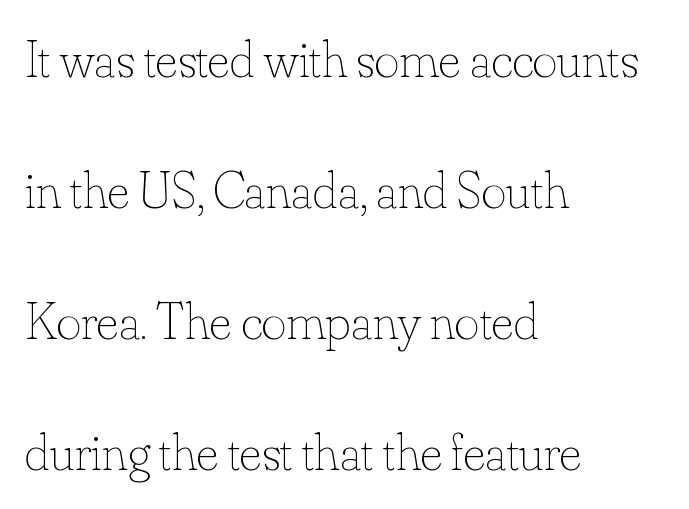
{"italic": "no", "bold": "no", "weight": "thin", "width": "normal", "stroke_contrast": "low", "x_height": "small", "monospaced": "no", "underline": "no", "align": "left", "line_spacing": "loose", "line_spacing_ratio": 2.47, "letter_spacing": "normal", "letter_spacing_em": 0.0, "glyph_px": 53}
